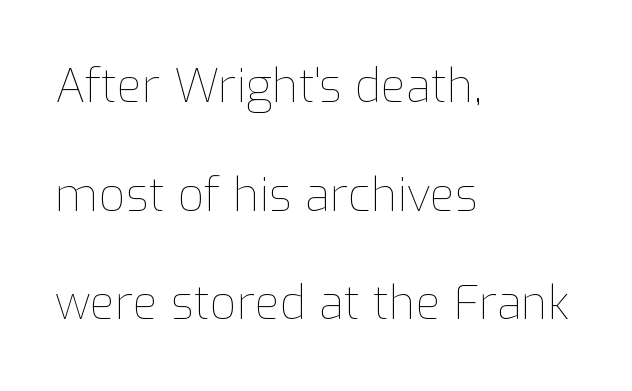
Heaviness? Minimal to ordinary, like unemphasized prose. Whoever set this chose breathing room over compactness in the vertical rhythm. This is roman type, the default non-slanted kind. The ragged edge is on the right, which tells us the setting is flush left.
